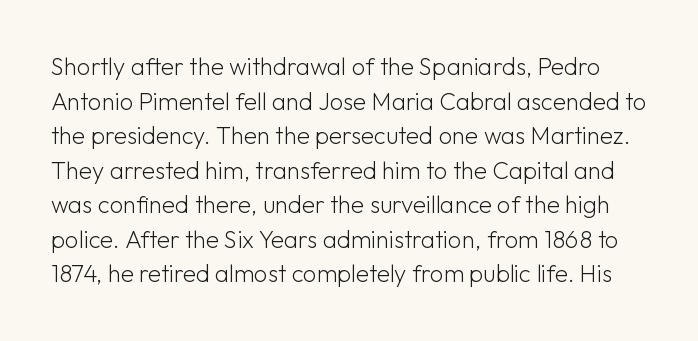
In terms of leading, this rendering sits right in the middle. If you drew a line through each stem, it would be perfectly vertical. Letter spacing: default. Check under the words: just untouched page. Is this a heavy cut? Hardly; it is regular or lighter.
